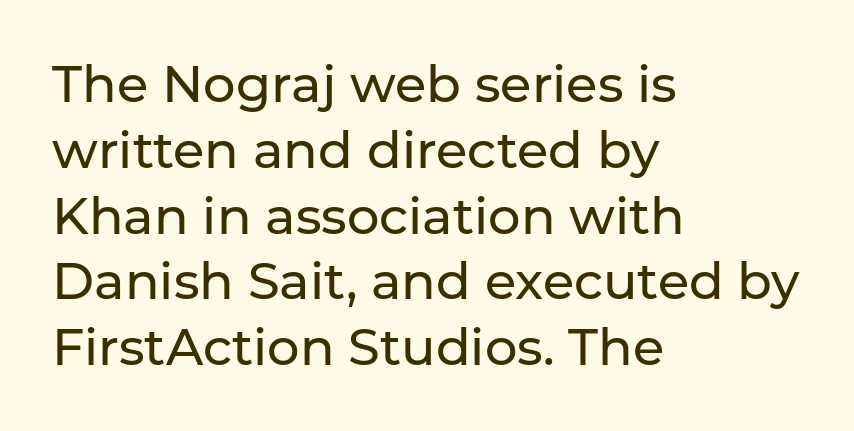
The image shows 51 px regular-weight sans-serif type, upright; set left-aligned, normal line spacing (1.29x), normal letter spacing, not underlined; low stroke contrast and a medium x-height.
